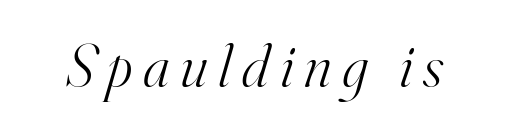
{"serif": "yes", "italic": "yes", "lean": "right", "slant_degrees": 16, "bold": "no", "weight": "light", "width": "normal", "stroke_contrast": "high", "x_height": "small", "monospaced": "no", "underline": "no", "glyph_px": 61}
